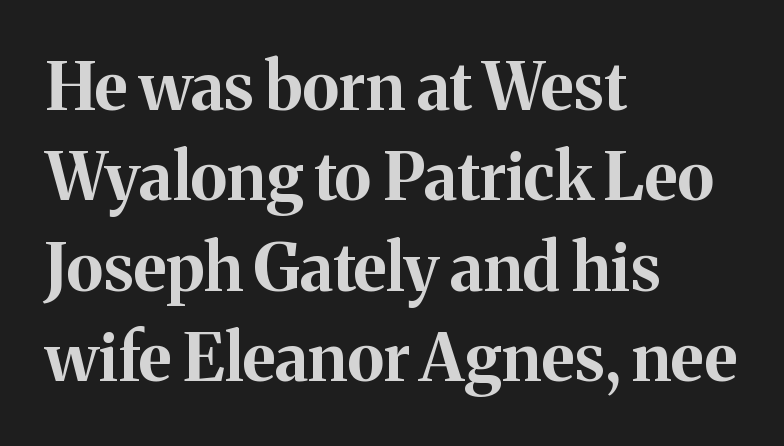
{"serif": "yes", "italic": "no", "bold": "yes", "weight": "bold", "width": "normal", "stroke_contrast": "medium", "x_height": "medium", "monospaced": "no", "underline": "no", "align": "left", "line_spacing": "normal", "line_spacing_ratio": 1.37, "letter_spacing": "normal", "letter_spacing_em": 0.0, "glyph_px": 66}
